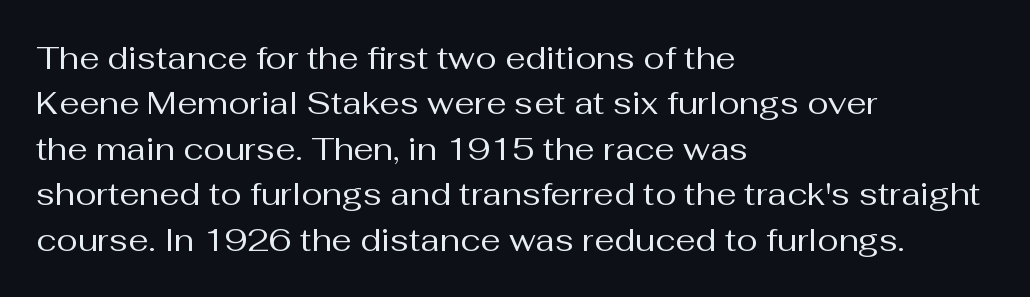
This block has exactly the height ordinary leading produces. Check the space under the baseline: it is left empty. The face looks like a standard text weight, possibly lighter. Notice how the passage keeps a crisp vertical edge on the left only. The face used here is proportionally spaced, like ordinary book or web type.
